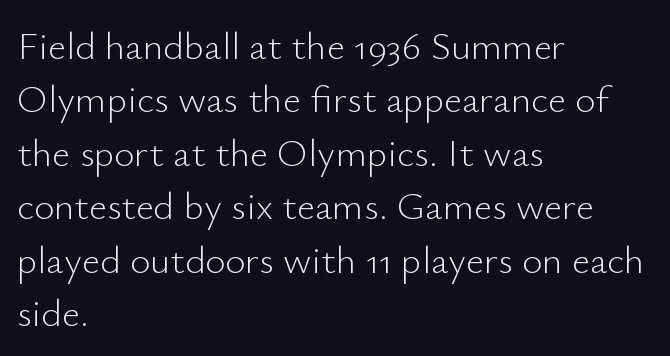
The image shows 39 px light sans-serif type, upright; set left-aligned, normal line spacing (1.37x), normal letter spacing, not underlined; low stroke contrast and a small x-height.
